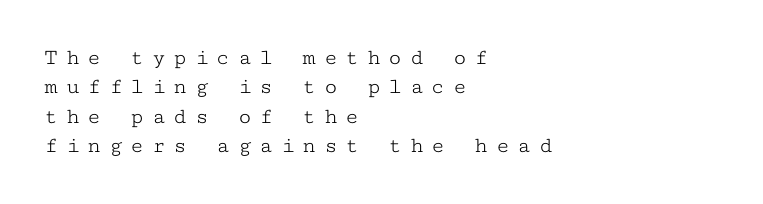
The axis of the letterforms is exactly vertical. The lines in this sample share a left origin and differ only in where they stop. A quiet, ordinary-to-light weight characterises the typeface. Observe the wide spacing: letters keep a clear distance from each other. Students, observe: this is what conventionally led text looks like. Check under the words: just untouched page.
